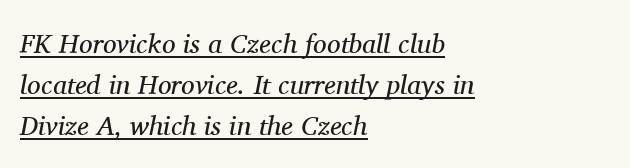
A typesetter would call this leading conventional body-copy spacing. A typographer would call this underscored text. There's an unmistakable incline to the writing here. Alignment: flush left. Compared with typical body copy, the letter spacing here is the same. The letters look calm and open, with moderate or lighter stems.
